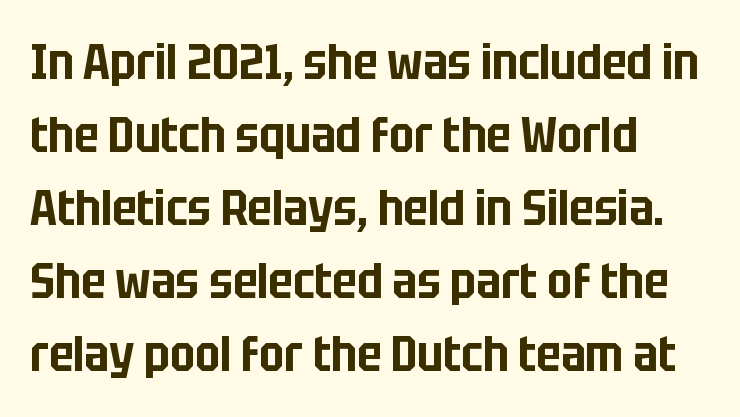
Q: Is the text italic (slanted)? A: No, it is upright.
Q: Is the typeface a serif or a sans-serif typeface? A: Sans-serif.
Q: Is the text underlined? A: No.
Q: How is the paragraph aligned? A: Left-aligned.
Q: Is the spacing between letters normal or unusually wide? A: Normal.
Q: Is the spacing between lines tight, normal or loose? A: Normal.
Q: Width (condensed, normal, or wide)? A: Condensed.
Q: Stroke contrast? A: Low.
Q: x-height? A: Large.
Q: Monospaced? A: No.
